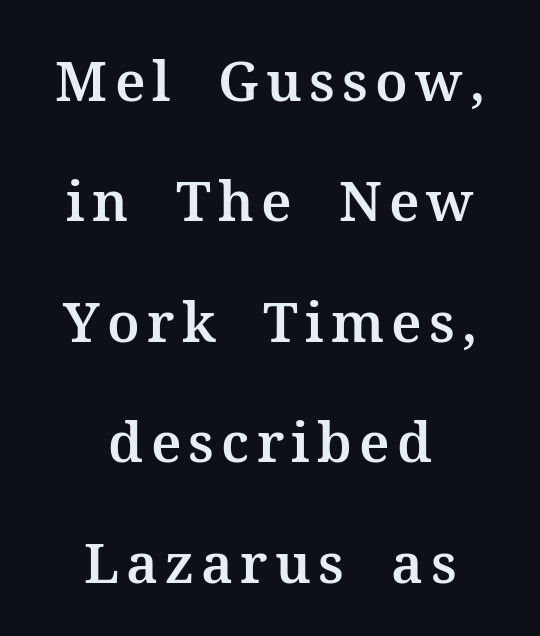
The image shows 55 px serif type, upright; set centered, loose line spacing (2.19x), not underlined; medium stroke contrast and a medium x-height.
